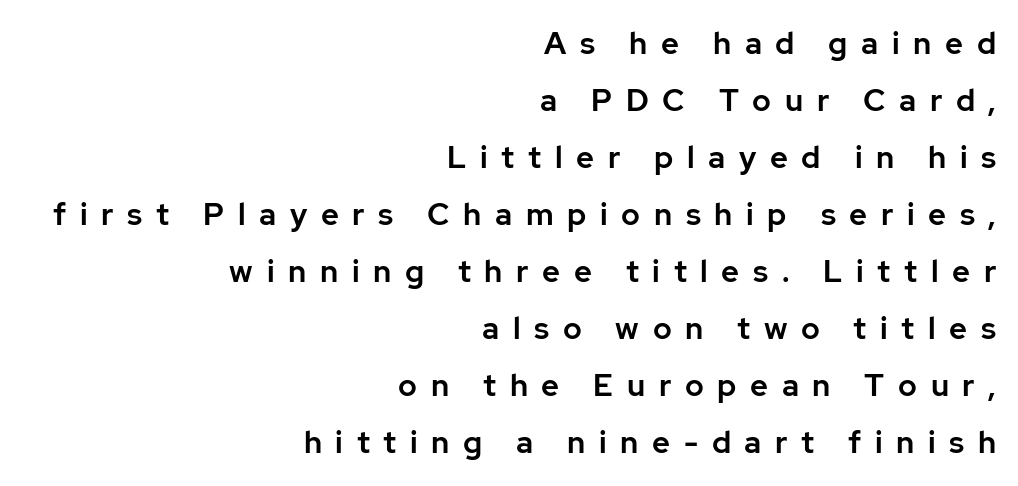
Q: Is the text italic (slanted)? A: No, it is upright.
Q: Is the typeface a serif or a sans-serif typeface? A: Sans-serif.
Q: Is the text underlined? A: No.
Q: How is the paragraph aligned? A: Right-aligned.
Q: Is the spacing between letters normal or unusually wide? A: Unusually wide.
Q: Width (condensed, normal, or wide)? A: Normal.
Q: Stroke contrast? A: Low.
Q: x-height? A: Medium.
Q: Monospaced? A: No.
